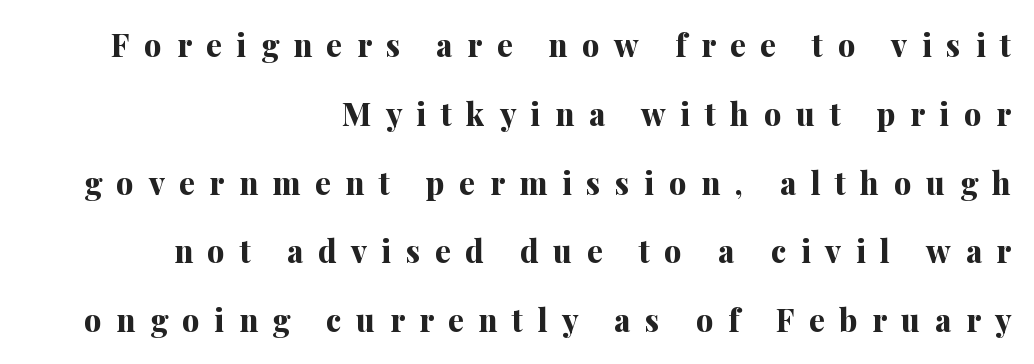
The image shows 31 px bold serif type, upright; set right-aligned, loose line spacing (2.22x), unusually wide letter spacing (+0.47 em), not underlined; medium stroke contrast and a medium x-height.
